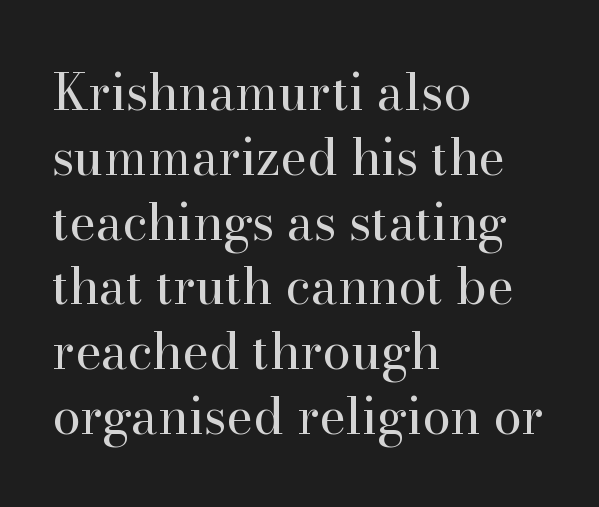
The image shows 51 px regular-weight serif type, upright; set left-aligned, normal line spacing (1.27x), normal letter spacing, not underlined; high stroke contrast and a small x-height.
